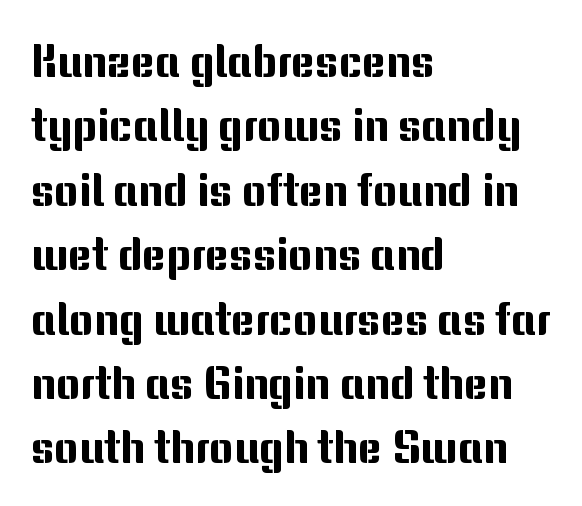
Q: Is the text italic (slanted)? A: No, it is upright.
Q: Is the typeface a serif or a sans-serif typeface? A: Sans-serif.
Q: Is the text underlined? A: No.
Q: How is the paragraph aligned? A: Left-aligned.
Q: Is the spacing between letters normal or unusually wide? A: Normal.
Q: Is the spacing between lines tight, normal or loose? A: Normal.
Q: Width (condensed, normal, or wide)? A: Normal.
Q: Stroke contrast? A: Medium.
Q: x-height? A: Medium.
Q: Monospaced? A: No.
